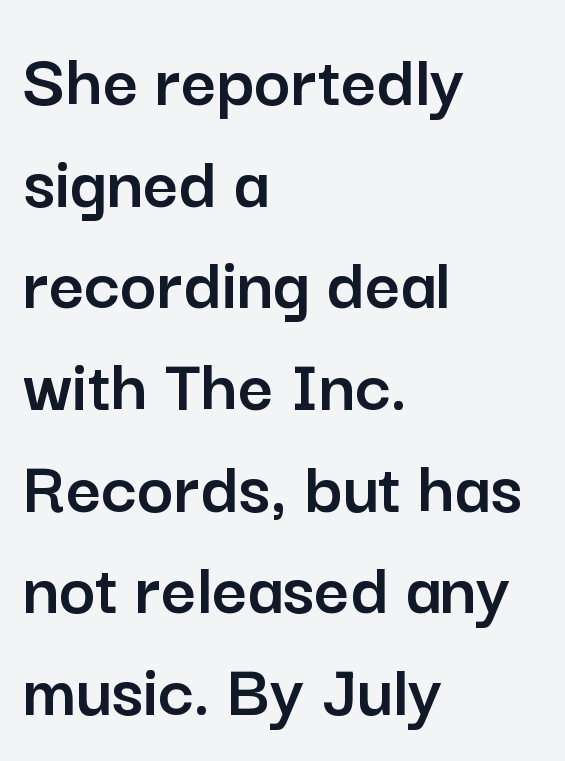
{"serif": "no", "italic": "no", "width": "normal", "stroke_contrast": "low", "x_height": "medium", "monospaced": "no", "underline": "no", "align": "left", "line_spacing": "normal", "line_spacing_ratio": 1.32, "letter_spacing": "normal", "letter_spacing_em": 0.0, "glyph_px": 77}
